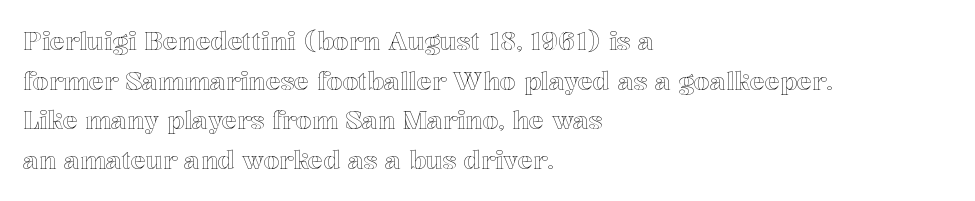
{"italic": "no", "underline": "no", "align": "left", "line_spacing": "normal", "line_spacing_ratio": 1.59, "letter_spacing": "normal", "letter_spacing_em": 0.0, "glyph_px": 25}
